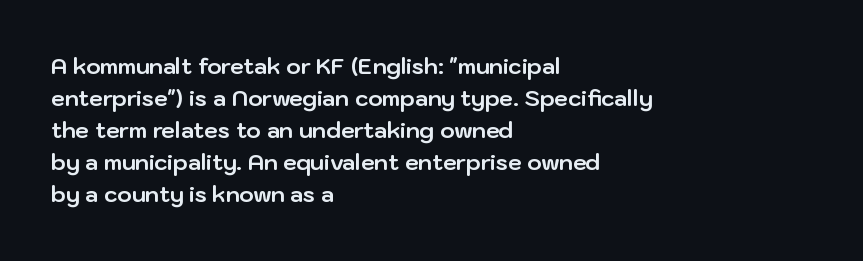
These lines were composed using upright roman letters. Bare-footed words on every line. The vertical gap from one line to the next is medium. Leftover space on each line is placed entirely after the last word. The line texture is even and compact thanks to regular tracking.
